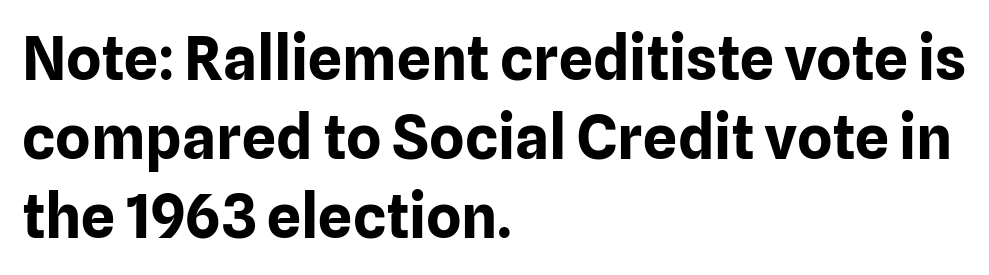
The image shows 60 px bold sans-serif type, upright; set left-aligned, normal line spacing (1.32x), normal letter spacing, not underlined; low stroke contrast and a medium x-height.
